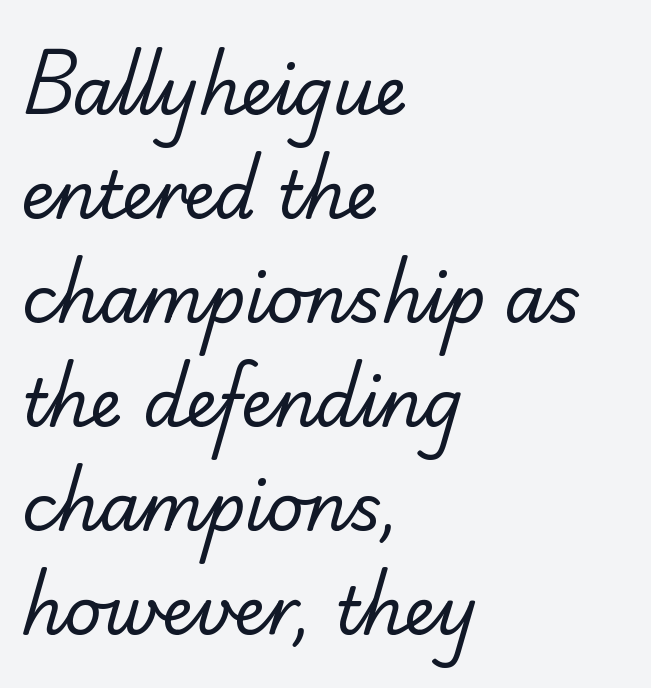
{"serif": "no", "bold": "no", "weight": "regular", "width": "normal", "stroke_contrast": "low", "x_height": "small", "monospaced": "no", "underline": "no", "align": "left", "line_spacing": "normal", "line_spacing_ratio": 1.6, "letter_spacing": "normal", "letter_spacing_em": 0.0, "glyph_px": 65}
